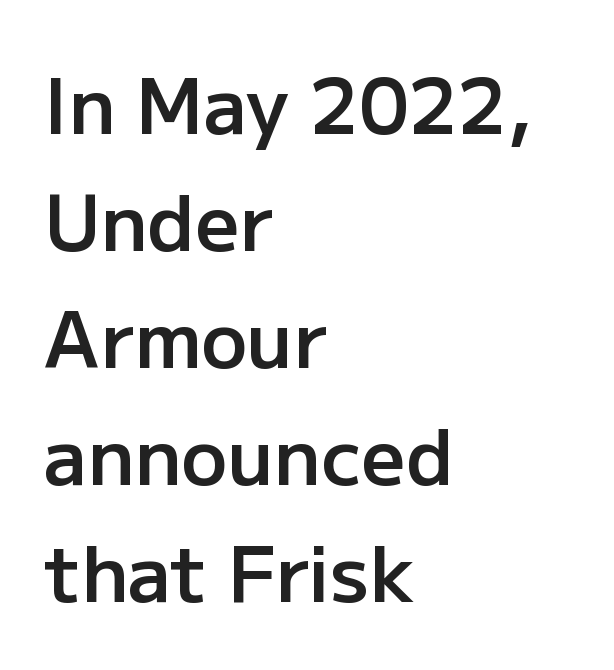
Q: Is the text bold? A: Semi-bold.
Q: Is the text italic (slanted)? A: No, it is upright.
Q: Is the typeface a serif or a sans-serif typeface? A: Sans-serif.
Q: Is the text underlined? A: No.
Q: How is the paragraph aligned? A: Left-aligned.
Q: Is the spacing between letters normal or unusually wide? A: Normal.
Q: Is the spacing between lines tight, normal or loose? A: Normal.
Q: Width (condensed, normal, or wide)? A: Normal.
Q: Stroke contrast? A: Low.
Q: x-height? A: Medium.
Q: Monospaced? A: No.
